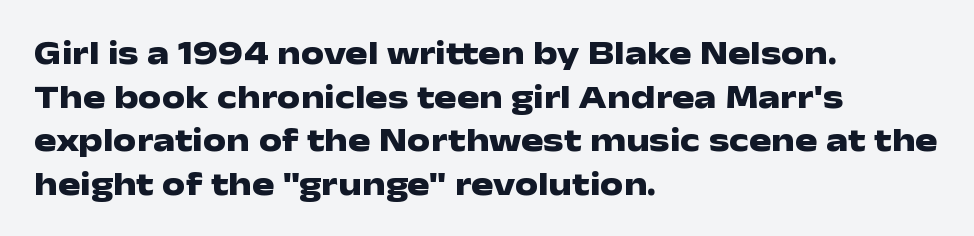
The text was rendered using a sans face with plain stroke endings. This is roman type, the default non-slanted kind. The letters are bold, with thick, heavy strokes. Nothing unusual about the tracking: characters are spaced as the font intends.
